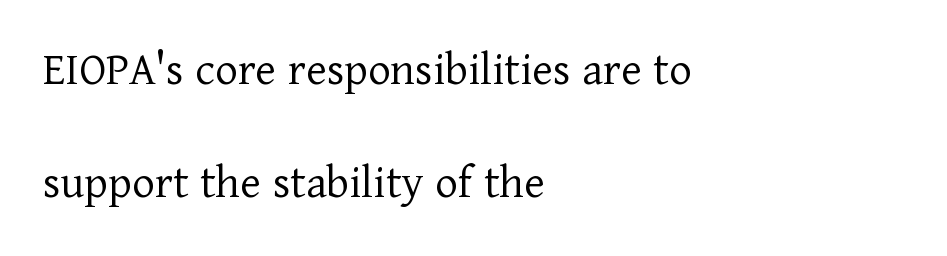
{"serif": "yes", "italic": "no", "bold": "no", "weight": "light", "width": "normal", "stroke_contrast": "low", "x_height": "medium", "monospaced": "no", "underline": "no", "align": "left", "line_spacing": "loose", "line_spacing_ratio": 2.3, "letter_spacing": "normal", "letter_spacing_em": 0.0, "glyph_px": 49}
